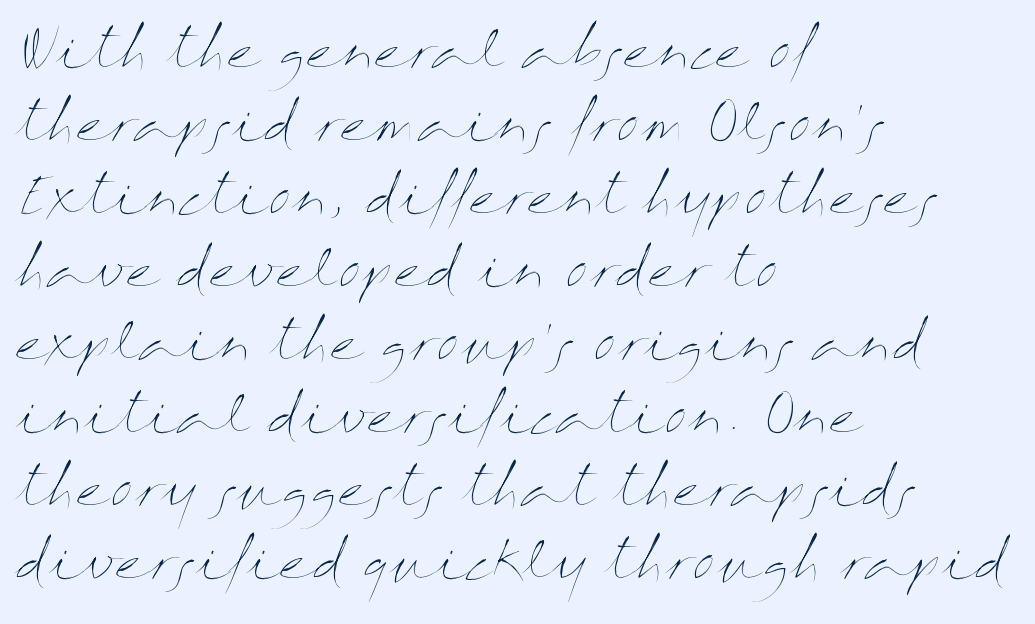
The image shows 51 px thin, wide type; set left-aligned, normal line spacing (1.43x), normal letter spacing, not underlined; medium stroke contrast and a medium x-height.
